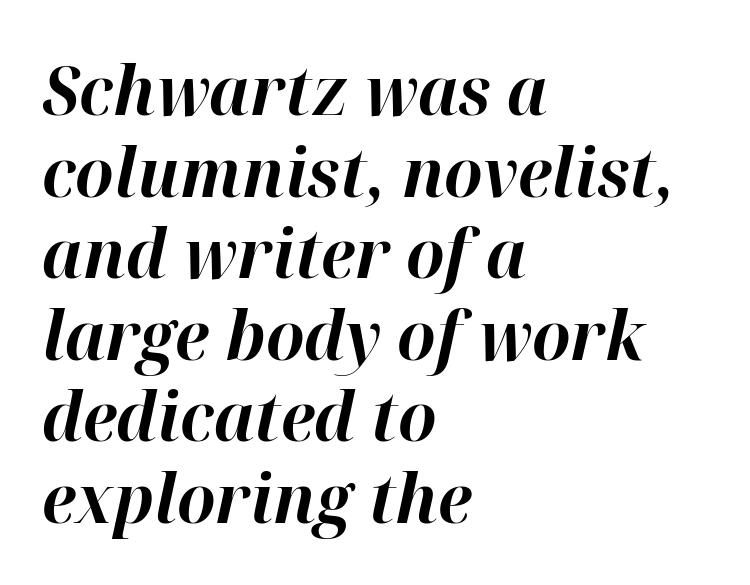
The image shows 68 px bold type, italic (leaning right); set left-aligned, line spacing 1.2x, normal letter spacing, not underlined; high stroke contrast and a medium x-height.
